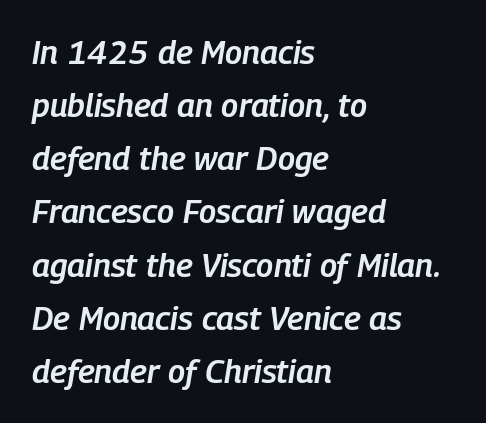
{"italic": "yes", "lean": "right", "slant_degrees": 9, "bold": "semi", "weight": "semibold", "width": "condensed", "stroke_contrast": "low", "x_height": "medium", "monospaced": "no", "underline": "no", "align": "left", "line_spacing": "normal", "line_spacing_ratio": 1.61, "letter_spacing": "normal", "letter_spacing_em": 0.0, "glyph_px": 33}
